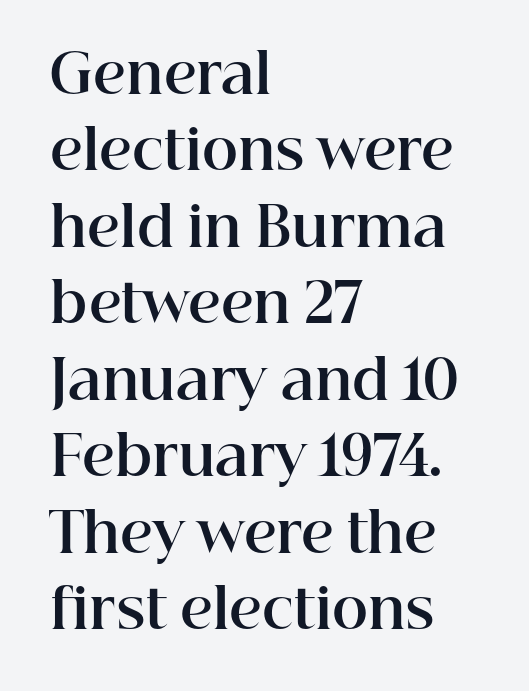
{"serif": "yes", "italic": "no", "bold": "yes", "weight": "bold", "width": "normal", "stroke_contrast": "high", "x_height": "medium", "monospaced": "no", "underline": "no", "align": "left", "line_spacing": "normal", "line_spacing_ratio": 1.39, "letter_spacing": "normal", "letter_spacing_em": 0.0, "glyph_px": 55}
